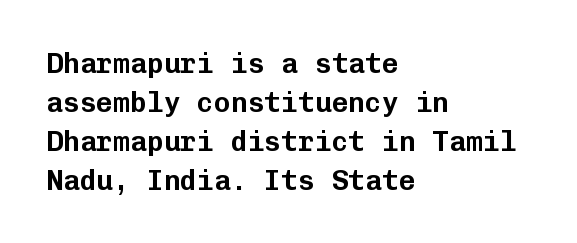
{"serif": "no", "italic": "no", "width": "normal", "stroke_contrast": "low", "x_height": "medium", "monospaced": "yes", "underline": "no", "align": "left", "line_spacing": "normal", "line_spacing_ratio": 1.39, "letter_spacing": "normal", "letter_spacing_em": 0.0, "glyph_px": 28}
